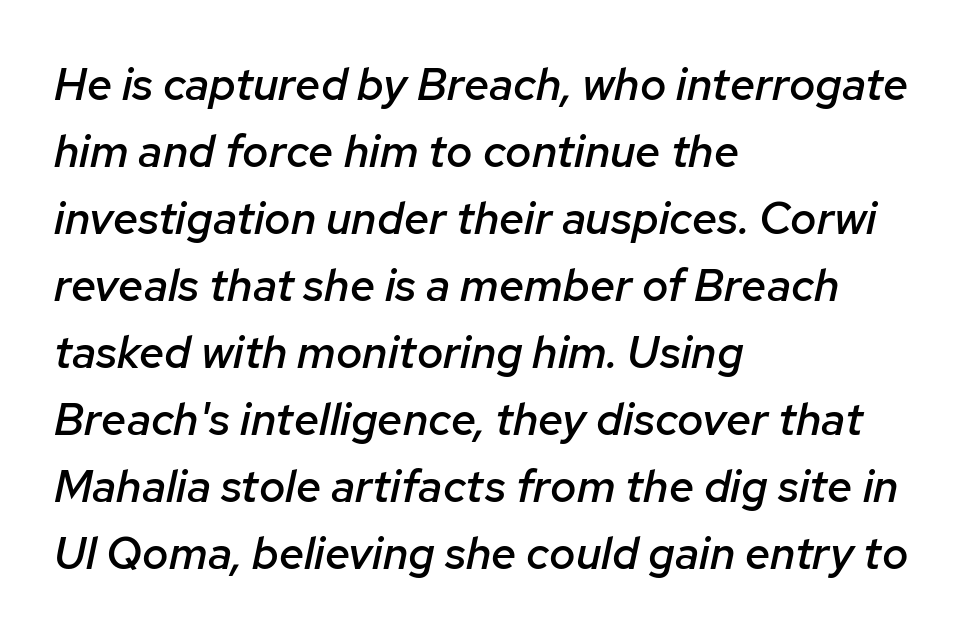
Q: Is the text bold? A: Semi-bold.
Q: Is the text italic (slanted)? A: Yes, it leans right by about 12 degrees.
Q: Is the text underlined? A: No.
Q: How is the paragraph aligned? A: Left-aligned.
Q: Is the spacing between letters normal or unusually wide? A: Normal.
Q: Is the spacing between lines tight, normal or loose? A: Normal.
Q: Width (condensed, normal, or wide)? A: Normal.
Q: Stroke contrast? A: Low.
Q: x-height? A: Medium.
Q: Monospaced? A: No.
